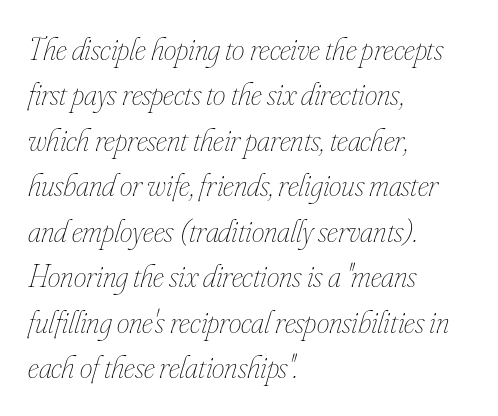
{"italic": "yes", "lean": "right", "slant_degrees": 16, "bold": "no", "weight": "thin", "width": "condensed", "stroke_contrast": "low", "x_height": "small", "monospaced": "no", "underline": "no", "align": "left", "line_spacing": "normal", "line_spacing_ratio": 1.42, "letter_spacing": "normal", "letter_spacing_em": 0.0, "glyph_px": 32}
